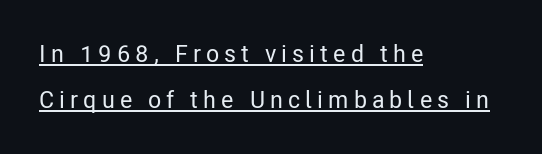
Q: Is the text italic (slanted)? A: No, it is upright.
Q: Is the text underlined? A: Yes.
Q: How is the paragraph aligned? A: Left-aligned.
Q: Is the spacing between letters normal or unusually wide? A: Unusually wide.
Q: Is the spacing between lines tight, normal or loose? A: Loose.
